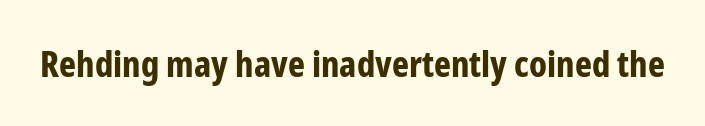
Q: Is the text bold? A: Yes.
Q: Is the text italic (slanted)? A: No, it is upright.
Q: Is the typeface a serif or a sans-serif typeface? A: Sans-serif.
Q: Is the text underlined? A: No.
Q: Is the spacing between letters normal or unusually wide? A: Normal.
Q: Width (condensed, normal, or wide)? A: Condensed.
Q: Stroke contrast? A: Low.
Q: x-height? A: Medium.
Q: Monospaced? A: No.
